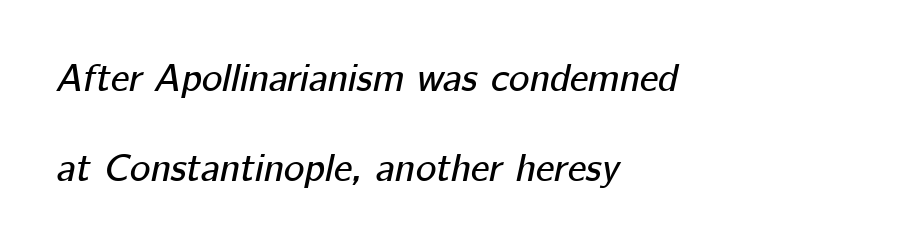
The image shows 39 px text type, italic (leaning right); set left-aligned, loose line spacing (2.32x), normal letter spacing, not underlined; low stroke contrast and a medium x-height.
